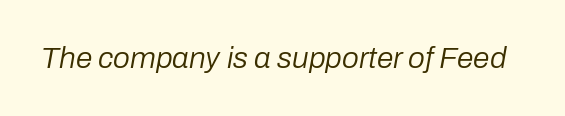
Q: Is the text bold? A: No.
Q: Is the text italic (slanted)? A: Yes, it leans right by about 10 degrees.
Q: Is the text underlined? A: No.
Q: Is the spacing between letters normal or unusually wide? A: Normal.
Q: Width (condensed, normal, or wide)? A: Normal.
Q: Stroke contrast? A: Low.
Q: x-height? A: Medium.
Q: Monospaced? A: No.
